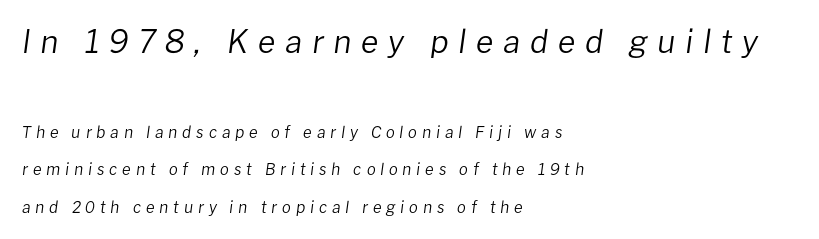
Q: Is the text bold? A: No.
Q: Is the text italic (slanted)? A: Yes, it leans right by about 8 degrees.
Q: Is the text underlined? A: No.
Q: How is the paragraph aligned? A: Left-aligned.
Q: Is the spacing between letters normal or unusually wide? A: Unusually wide.
Q: Is the spacing between lines tight, normal or loose? A: Loose.
Q: Which block of text is set in a larger size, the first (top) or the second (bottom)? A: The first (top) one.
Q: Width (condensed, normal, or wide)? A: Normal.
Q: Stroke contrast? A: Low.
Q: x-height? A: Medium.
Q: Monospaced? A: No.
